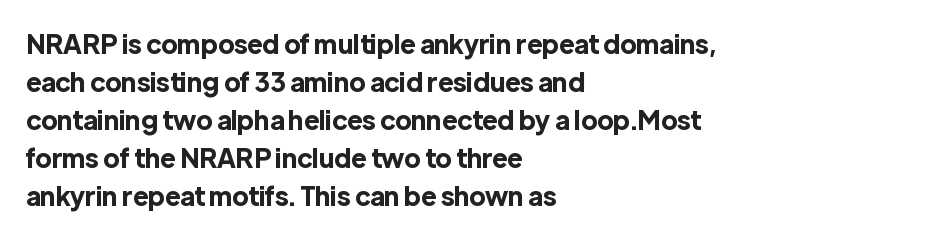
Q: Is the text bold? A: Yes.
Q: Is the text italic (slanted)? A: No, it is upright.
Q: Is the text underlined? A: No.
Q: How is the paragraph aligned? A: Left-aligned.
Q: Is the spacing between letters normal or unusually wide? A: Normal.
Q: Is the spacing between lines tight, normal or loose? A: Normal.
